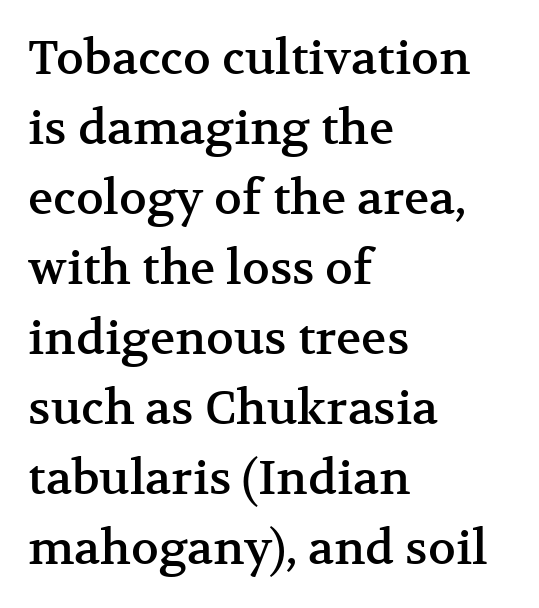
Q: Is the text italic (slanted)? A: No, it is upright.
Q: Is the typeface a serif or a sans-serif typeface? A: Serif.
Q: Is the text underlined? A: No.
Q: How is the paragraph aligned? A: Left-aligned.
Q: Is the spacing between letters normal or unusually wide? A: Normal.
Q: Is the spacing between lines tight, normal or loose? A: Normal.
Q: Width (condensed, normal, or wide)? A: Normal.
Q: Stroke contrast? A: Medium.
Q: x-height? A: Medium.
Q: Monospaced? A: No.
